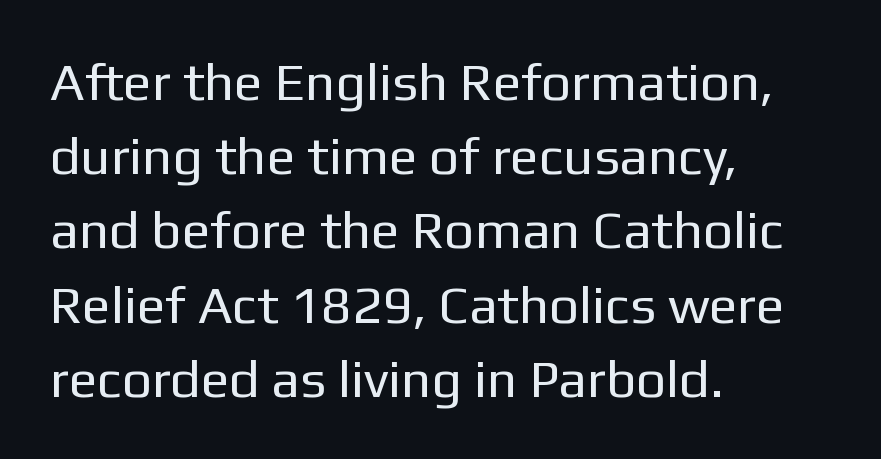
The image shows 53 px regular-weight sans-serif type, upright; set left-aligned, normal line spacing (1.4x), normal letter spacing, not underlined; low stroke contrast and a medium x-height.
